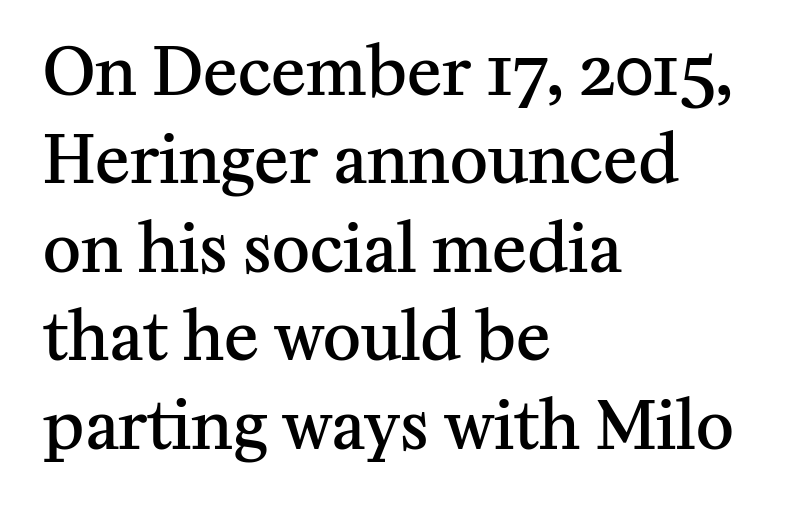
Q: Is the text bold? A: Semi-bold.
Q: Is the text italic (slanted)? A: No, it is upright.
Q: Is the typeface a serif or a sans-serif typeface? A: Serif.
Q: Is the text underlined? A: No.
Q: How is the paragraph aligned? A: Left-aligned.
Q: Is the spacing between letters normal or unusually wide? A: Normal.
Q: Is the spacing between lines tight, normal or loose? A: Normal.
Q: Width (condensed, normal, or wide)? A: Normal.
Q: Stroke contrast? A: Medium.
Q: x-height? A: Medium.
Q: Monospaced? A: No.
